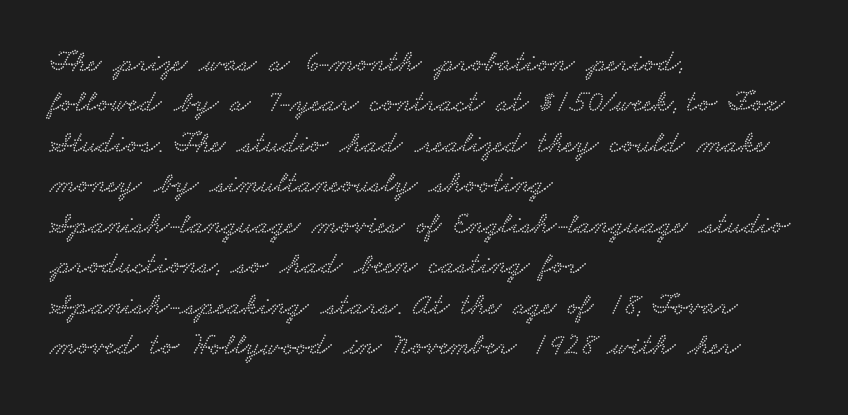
Q: Is the typeface a serif or a sans-serif typeface? A: Serif.
Q: Is the text underlined? A: No.
Q: How is the paragraph aligned? A: Left-aligned.
Q: Is the spacing between letters normal or unusually wide? A: Normal.
Q: Is the spacing between lines tight, normal or loose? A: Normal.
Q: Width (condensed, normal, or wide)? A: Wide.
Q: Stroke contrast? A: Low.
Q: x-height? A: Small.
Q: Monospaced? A: No.
